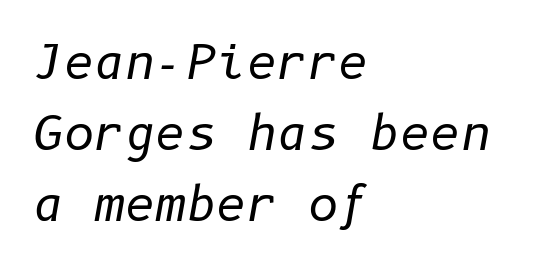
Q: Is the text bold? A: No.
Q: Is the text italic (slanted)? A: Yes, it leans right by about 10 degrees.
Q: Is the text underlined? A: No.
Q: How is the paragraph aligned? A: Left-aligned.
Q: Is the spacing between letters normal or unusually wide? A: Normal.
Q: Is the spacing between lines tight, normal or loose? A: Normal.
Q: Width (condensed, normal, or wide)? A: Normal.
Q: Stroke contrast? A: Low.
Q: x-height? A: Medium.
